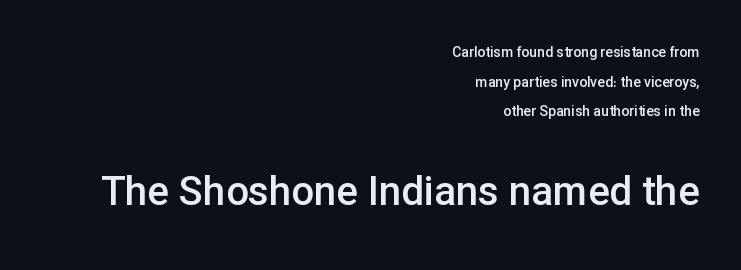
The passage shown is typed in a proportional face where columns would drift. To sum up the face: it is a sans, with no serifs. Characters follow at the spacing the type designer built in. Horizontal alignment here is rightward, an uncommon choice for prose.
